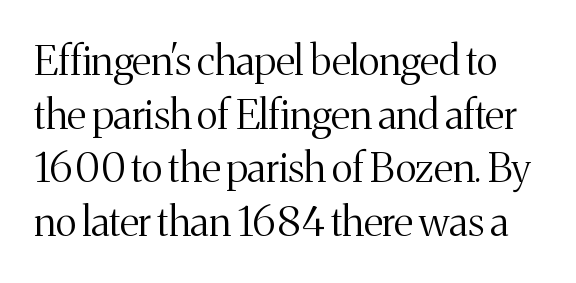
Posture: straight, roman, zero tilt. Nobody drew a line under any word here. How would I describe the line gaps? Plain and ordinary. How are the letters spaced? Ordinarily, with no added tracking.
